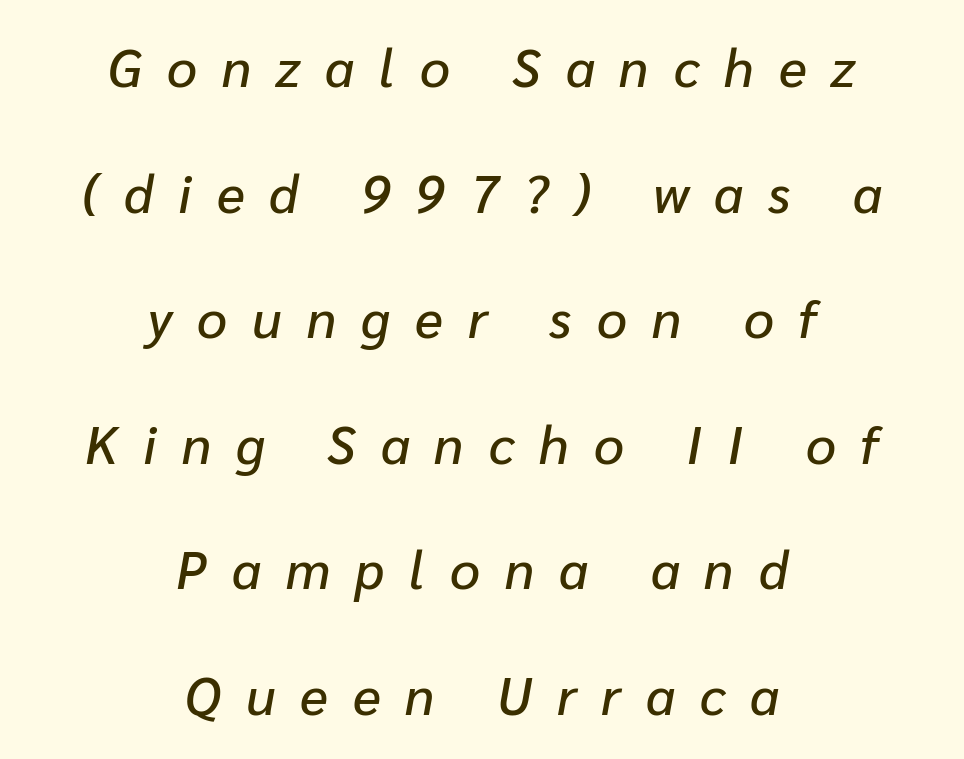
Looks like regular typesetting: each glyph gets only the width it needs. The face used here is rendered with a markedly widened letterfit. Which margin do the lines hug? Neither — every line sits in the middle. Each row of text sits above clean, open space.
